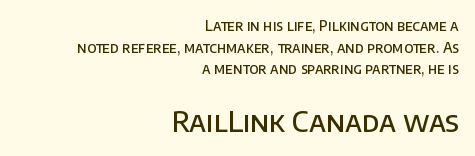
The image shows 28 px semibold sans-serif type, upright; set right-aligned, normal line spacing (1.55x), normal letter spacing, not underlined; the second (bottom) block is 2.0x larger; low stroke contrast and a large x-height.
